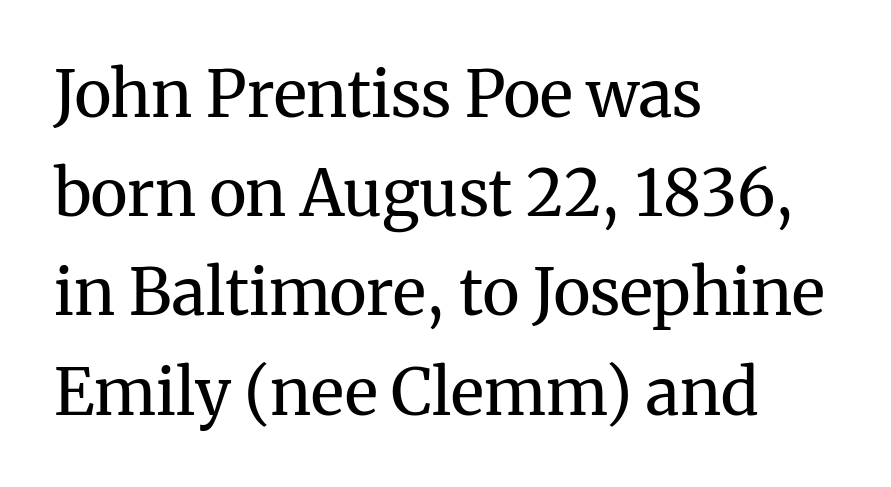
Descender tails drop into unmarked territory. The text block is weighted toward the left margin, trailing off unevenly rightward. The type is set solid horizontally, with unmodified tracking. Does the leading feel generous? No, just average.
